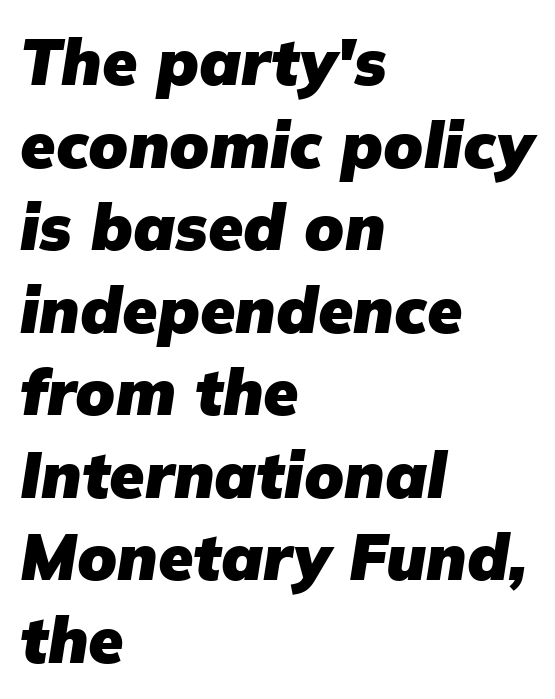
{"italic": "yes", "lean": "right", "slant_degrees": 9, "bold": "yes", "weight": "heavy", "width": "normal", "stroke_contrast": "low", "x_height": "medium", "monospaced": "no", "underline": "no", "align": "left", "line_spacing": "normal", "line_spacing_ratio": 1.29, "letter_spacing": "normal", "letter_spacing_em": 0.0, "glyph_px": 64}
